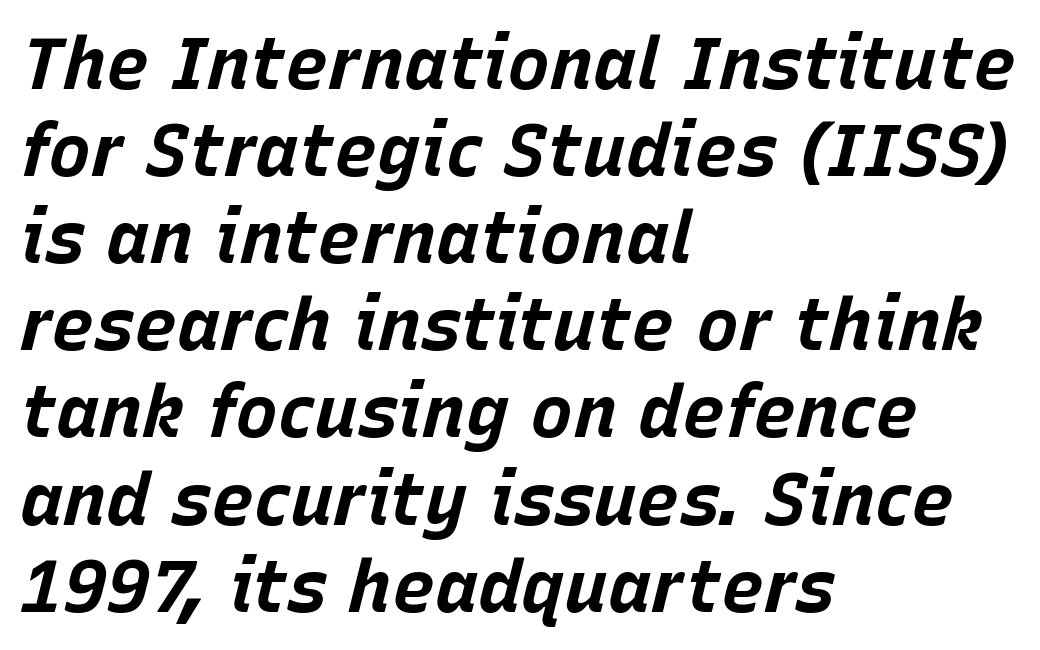
The text block is weighted toward the left margin, trailing off unevenly rightward. A typesetter would call this proportional, since set widths differ per character. The font's italic variant was chosen for this text. Tracking here is standard; glyphs follow each other at the usual distance.
